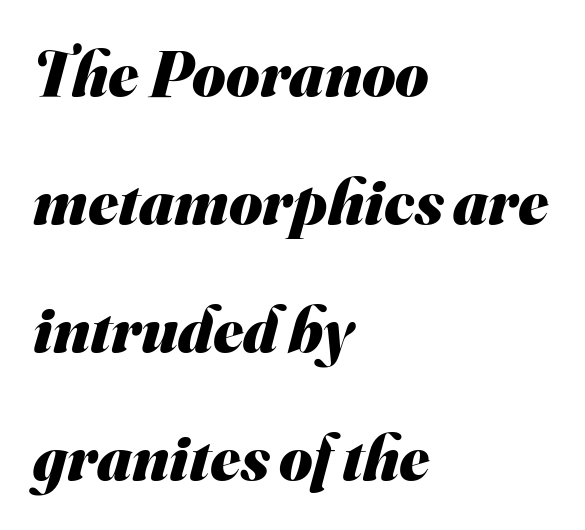
Q: Is the text bold? A: Yes.
Q: Is the typeface a serif or a sans-serif typeface? A: Sans-serif.
Q: Is the text underlined? A: No.
Q: How is the paragraph aligned? A: Left-aligned.
Q: Is the spacing between letters normal or unusually wide? A: Normal.
Q: Is the spacing between lines tight, normal or loose? A: Loose.
Q: Width (condensed, normal, or wide)? A: Normal.
Q: Stroke contrast? A: Medium.
Q: x-height? A: Small.
Q: Monospaced? A: No.
